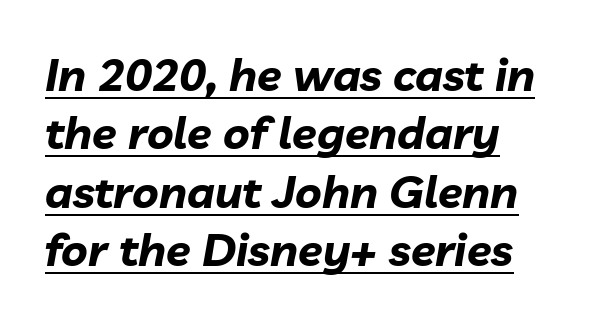
Q: Is the text bold? A: Yes.
Q: Is the text italic (slanted)? A: Yes, it leans right by about 10 degrees.
Q: Is the text underlined? A: Yes.
Q: How is the paragraph aligned? A: Left-aligned.
Q: Is the spacing between letters normal or unusually wide? A: Normal.
Q: Is the spacing between lines tight, normal or loose? A: Normal.
Q: Width (condensed, normal, or wide)? A: Normal.
Q: Stroke contrast? A: Low.
Q: x-height? A: Medium.
Q: Monospaced? A: No.
